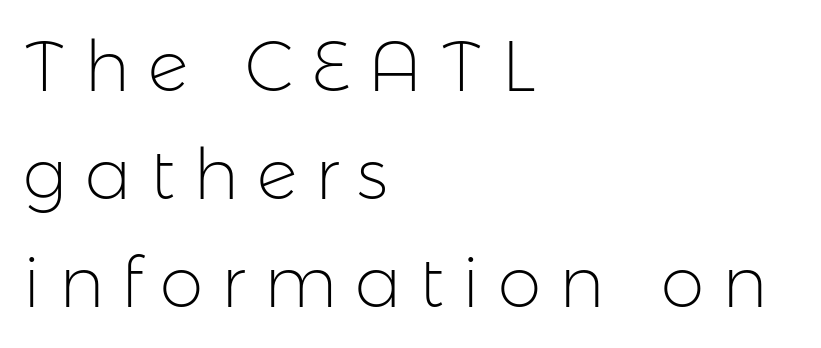
This sample uses a sans-serif face. Type without underlining. The letterforms stand isolated, each surrounded by extra space. Posture: upright roman.
